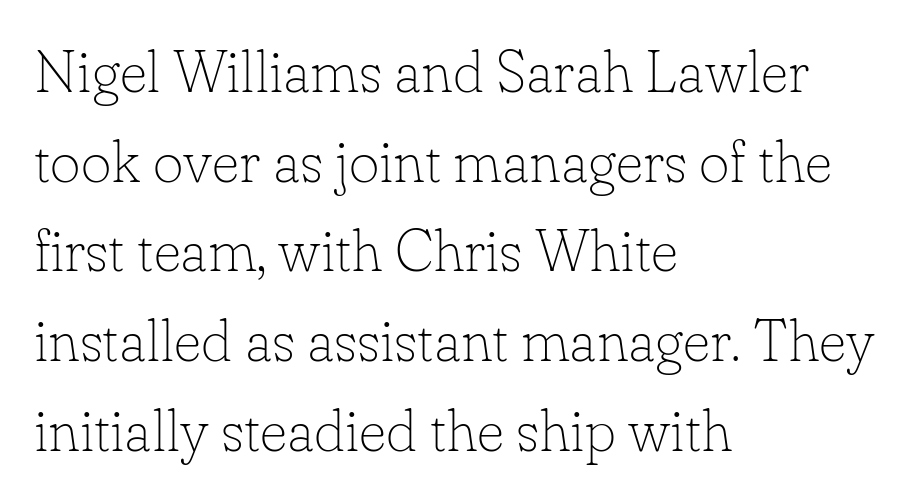
Q: Is the text bold? A: No.
Q: Is the text italic (slanted)? A: No, it is upright.
Q: Is the typeface a serif or a sans-serif typeface? A: Serif.
Q: Is the text underlined? A: No.
Q: How is the paragraph aligned? A: Left-aligned.
Q: Is the spacing between letters normal or unusually wide? A: Normal.
Q: Is the spacing between lines tight, normal or loose? A: Normal.
Q: Width (condensed, normal, or wide)? A: Normal.
Q: Stroke contrast? A: Low.
Q: x-height? A: Small.
Q: Monospaced? A: No.
